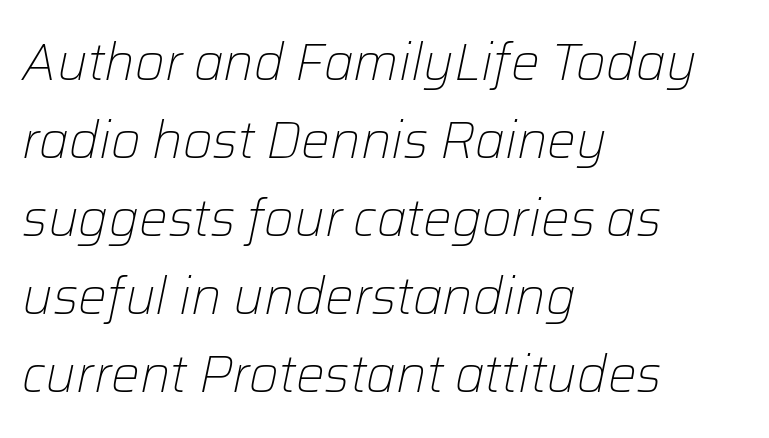
Students, observe: this is what conventionally led text looks like. How are the letters spaced? Ordinarily, with no added tracking. The space directly below the letters is spotless. A typesetter would call this proportional, since set widths differ per character. The weight tops out at a normal text grade.
